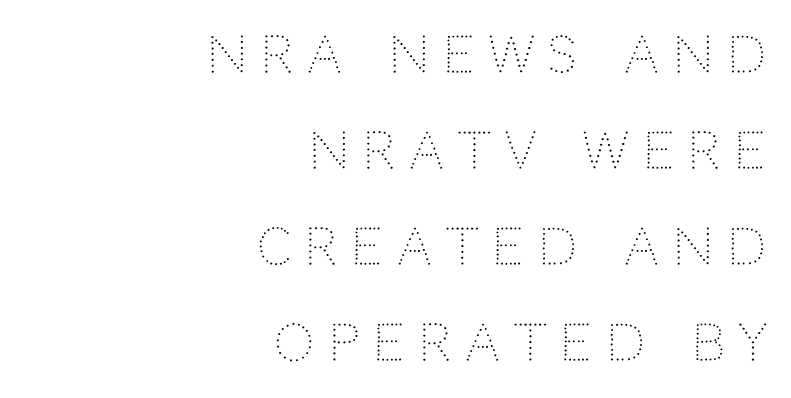
{"serif": "no", "italic": "no", "bold": "no", "weight": "light", "width": "normal", "stroke_contrast": "low", "x_height": "large", "monospaced": "no", "underline": "no", "align": "right", "line_spacing": "loose", "line_spacing_ratio": 1.92, "letter_spacing": "wide", "letter_spacing_em": 0.28, "glyph_px": 50}
